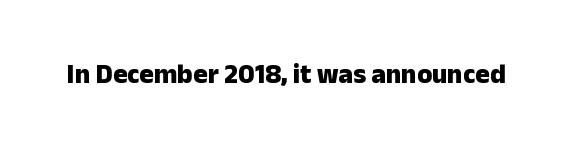
The image shows 27 px bold type, upright; set normal letter spacing, not underlined.
